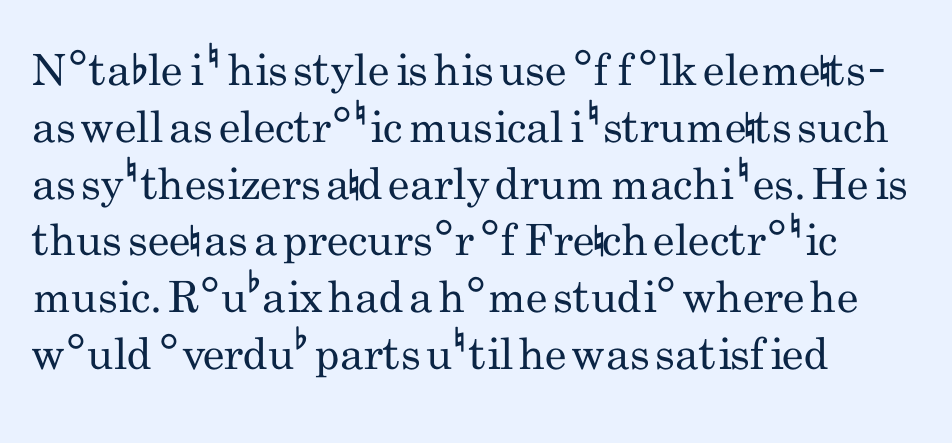
{"serif": "no", "italic": "no", "bold": "no", "weight": "regular", "width": "condensed", "stroke_contrast": "low", "x_height": "small", "monospaced": "no", "underline": "no", "align": "left", "line_spacing": "normal", "line_spacing_ratio": 1.32, "letter_spacing": "normal", "letter_spacing_em": 0.0, "glyph_px": 43}
